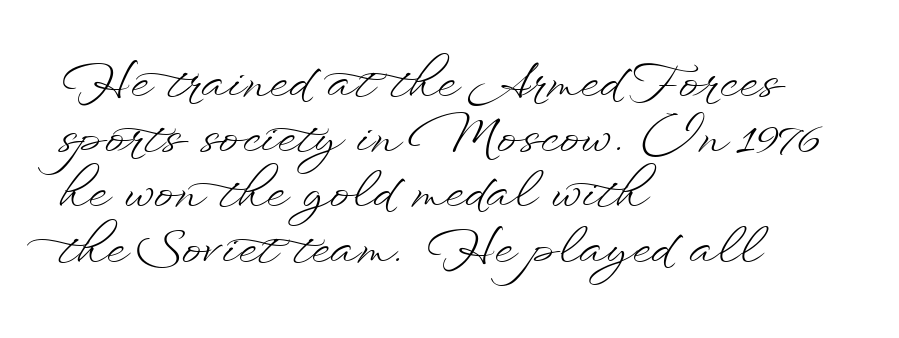
Glyph-to-glyph distance matches everyday printed text. Left-aligned paragraph, ragged on the right. Words float on clear page, feet unadorned. On a weight scale, this lands at 450 or below.
